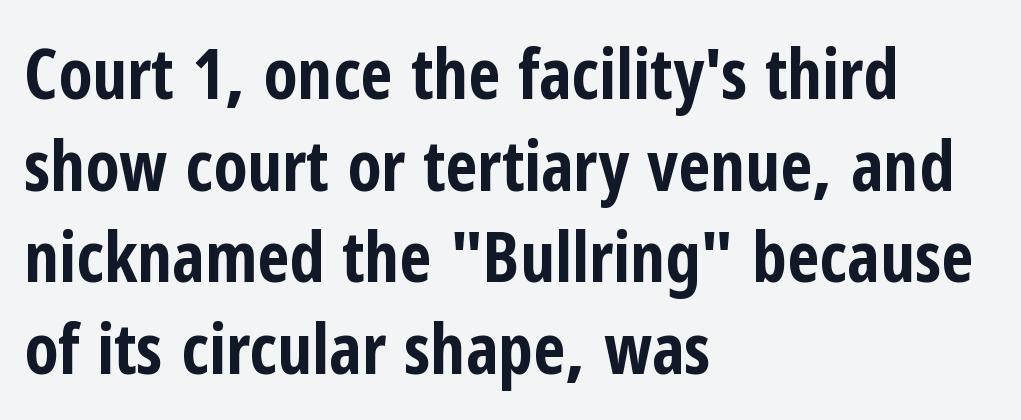
Serifs: no, the terminals of the letterforms are clean. Here the designer chose a conventional face with non-uniform glyph widths. Characters remain perfectly vertical along every line. Casual observation: everything's shoved over to the left. Its strokes are broad and dark, the hallmark of bold type.
